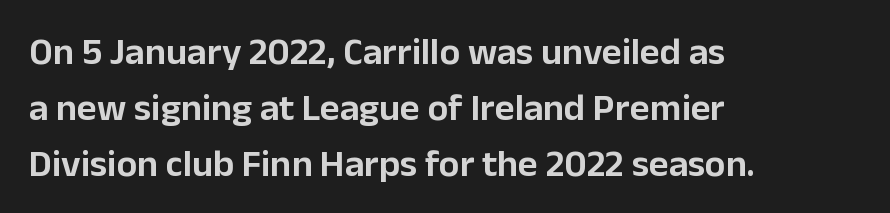
Q: Is the text italic (slanted)? A: No, it is upright.
Q: Is the typeface a serif or a sans-serif typeface? A: Sans-serif.
Q: Is the text underlined? A: No.
Q: How is the paragraph aligned? A: Left-aligned.
Q: Is the spacing between letters normal or unusually wide? A: Normal.
Q: Is the spacing between lines tight, normal or loose? A: Normal.
Q: Width (condensed, normal, or wide)? A: Normal.
Q: Stroke contrast? A: Low.
Q: x-height? A: Medium.
Q: Monospaced? A: No.
